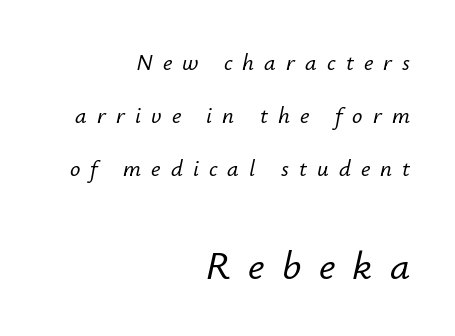
The image shows 40 px text type, italic (leaning right); set right-aligned, loose line spacing (2.3x), unusually wide letter spacing (+0.44 em), not underlined; the second (bottom) block is 1.74x larger; low stroke contrast and a small x-height.
